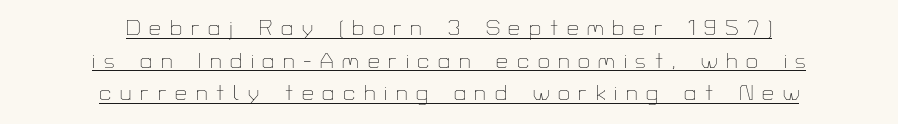
The image shows 21 px text type, upright; set centered, normal line spacing (1.55x), unusually wide letter spacing (+0.42 em), underlined.
